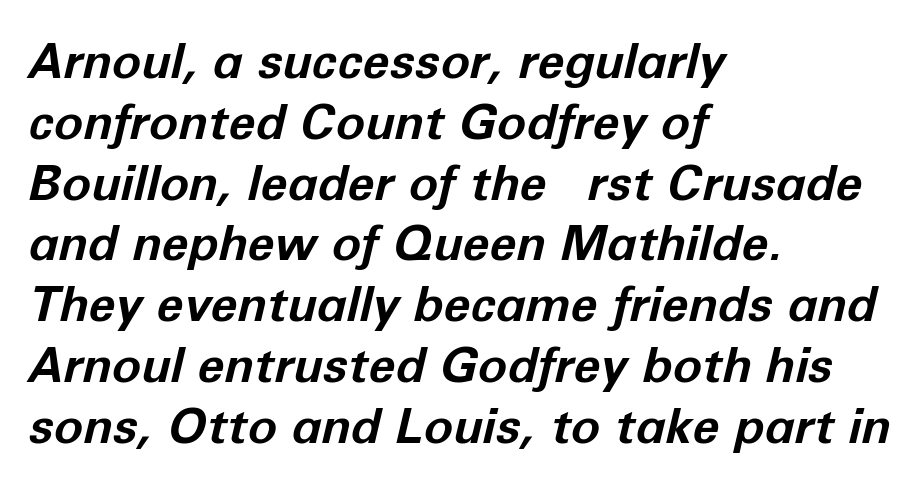
{"italic": "yes", "lean": "right", "slant_degrees": 12, "bold": "yes", "weight": "bold", "width": "normal", "stroke_contrast": "low", "x_height": "medium", "monospaced": "no", "underline": "no", "align": "left", "line_spacing_ratio": 1.24, "letter_spacing": "normal", "letter_spacing_em": 0.0, "glyph_px": 49}
